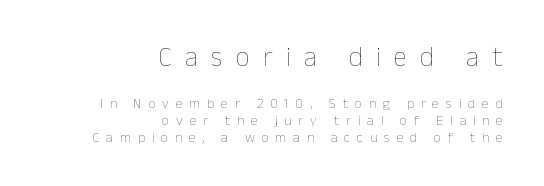
Italic: no, the glyphs are upright roman. The baseline area is clear. Loose tracking; the words dissolve into strings of separated letters. Unbolded letterforms with no extra heft.
